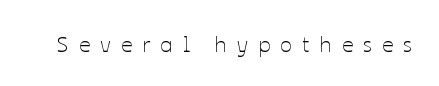
Q: Is the text bold? A: No.
Q: Is the text italic (slanted)? A: No, it is upright.
Q: Is the text underlined? A: No.
Q: Is the spacing between letters normal or unusually wide? A: Unusually wide.
